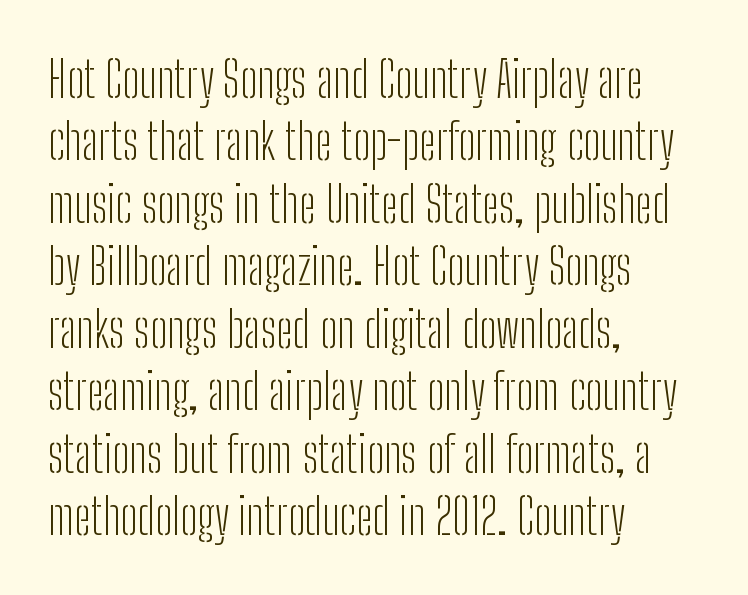
The typesetter chose a ragged-right arrangement here. The face used here is proportionally spaced, like ordinary book or web type. These glyphs show unthickened strokes, regular width or finer. The letterforms sit shoulder to shoulder at normal distance.
